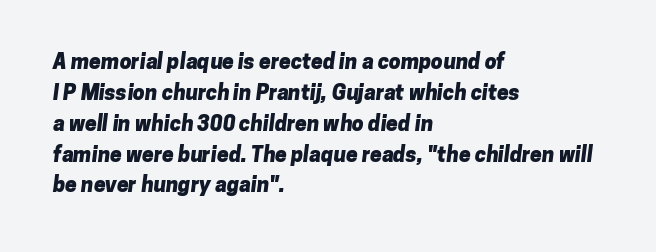
Does the weight exceed regular? Yes, all the way to bold. The gaps between neighbouring characters are ordinary and unremarkable. This rendering uses left alignment, leaving the right contour irregular. The space directly below the letters is spotless.
